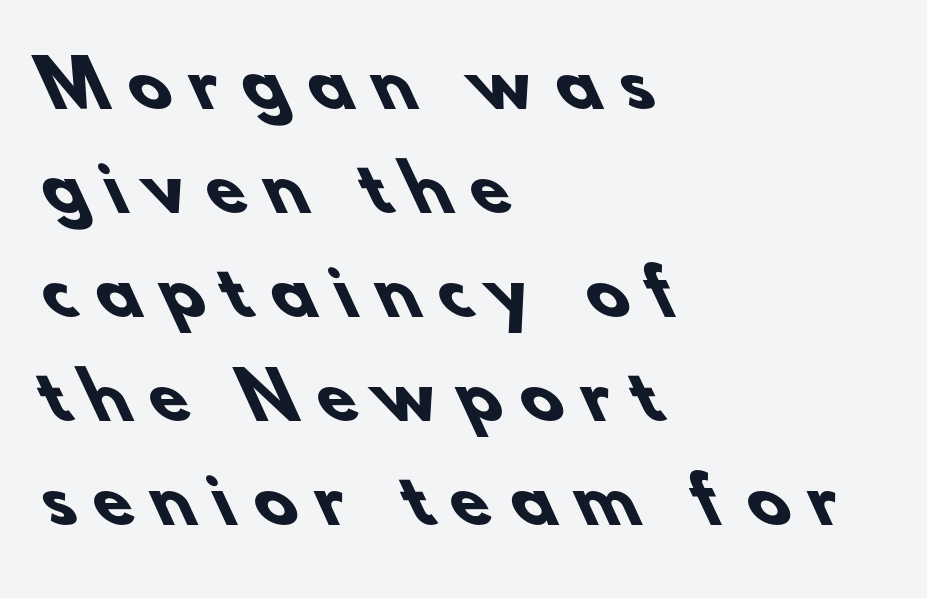
Nope, no serifs anywhere on these letters. Layout note: lines flush left. The letters advance in unequal steps, a hallmark of proportional type. Compared with an ordinary text face, these strokes are far heavier — a full bold.
